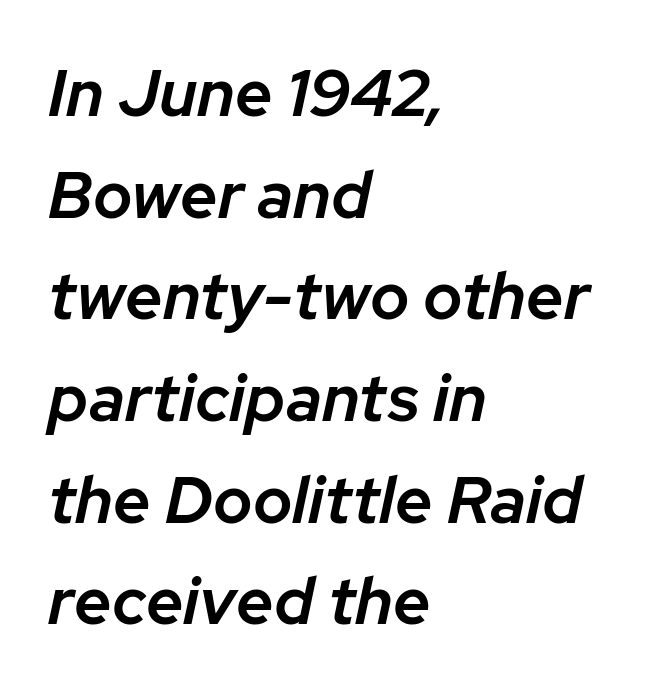
Q: Is the text bold? A: Semi-bold.
Q: Is the text italic (slanted)? A: Yes, it leans right by about 12 degrees.
Q: Is the text underlined? A: No.
Q: How is the paragraph aligned? A: Left-aligned.
Q: Is the spacing between letters normal or unusually wide? A: Normal.
Q: Is the spacing between lines tight, normal or loose? A: Normal.
Q: Width (condensed, normal, or wide)? A: Normal.
Q: Stroke contrast? A: Low.
Q: x-height? A: Medium.
Q: Monospaced? A: No.
